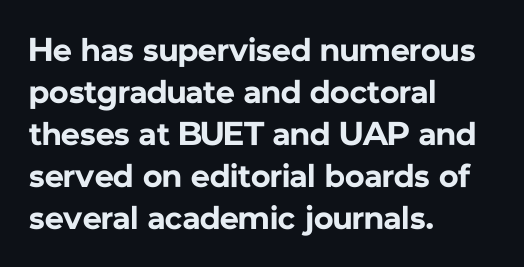
The glyphs have the mass of a bold cut. The font family rendered here belongs to the sans-serif group. Characters follow at the spacing the type designer built in. The lines are quadded left. The passage shown is not underscored anywhere.
